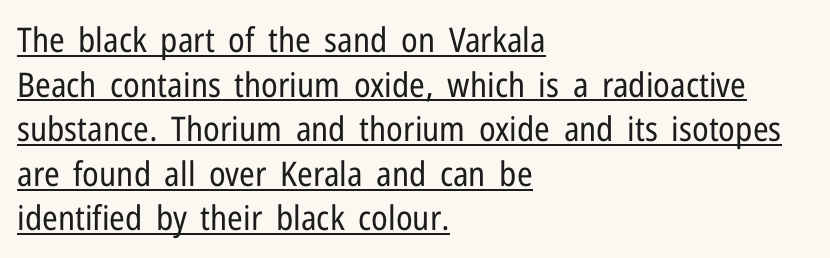
Q: Is the text bold? A: No.
Q: Is the text italic (slanted)? A: No, it is upright.
Q: Is the typeface a serif or a sans-serif typeface? A: Sans-serif.
Q: Is the text underlined? A: Yes.
Q: How is the paragraph aligned? A: Left-aligned.
Q: Is the spacing between letters normal or unusually wide? A: Normal.
Q: Is the spacing between lines tight, normal or loose? A: Normal.
Q: Width (condensed, normal, or wide)? A: Condensed.
Q: Stroke contrast? A: Low.
Q: x-height? A: Medium.
Q: Monospaced? A: No.
